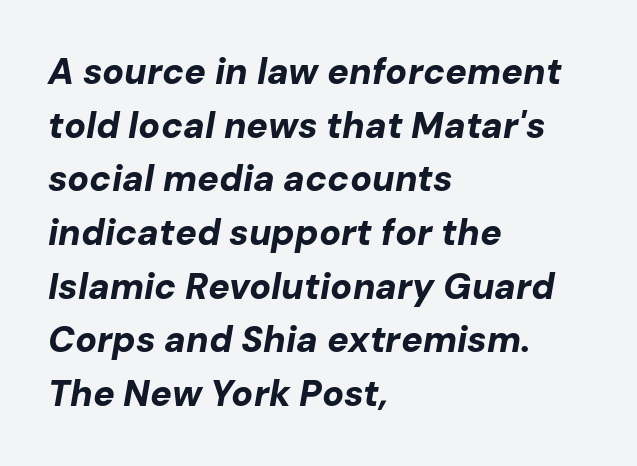
Q: Is the text bold? A: Yes.
Q: Is the text italic (slanted)? A: Yes, it leans right by about 10 degrees.
Q: Is the text underlined? A: No.
Q: How is the paragraph aligned? A: Left-aligned.
Q: Is the spacing between letters normal or unusually wide? A: Normal.
Q: Is the spacing between lines tight, normal or loose? A: Normal.
Q: Width (condensed, normal, or wide)? A: Normal.
Q: Stroke contrast? A: Low.
Q: x-height? A: Medium.
Q: Monospaced? A: No.
